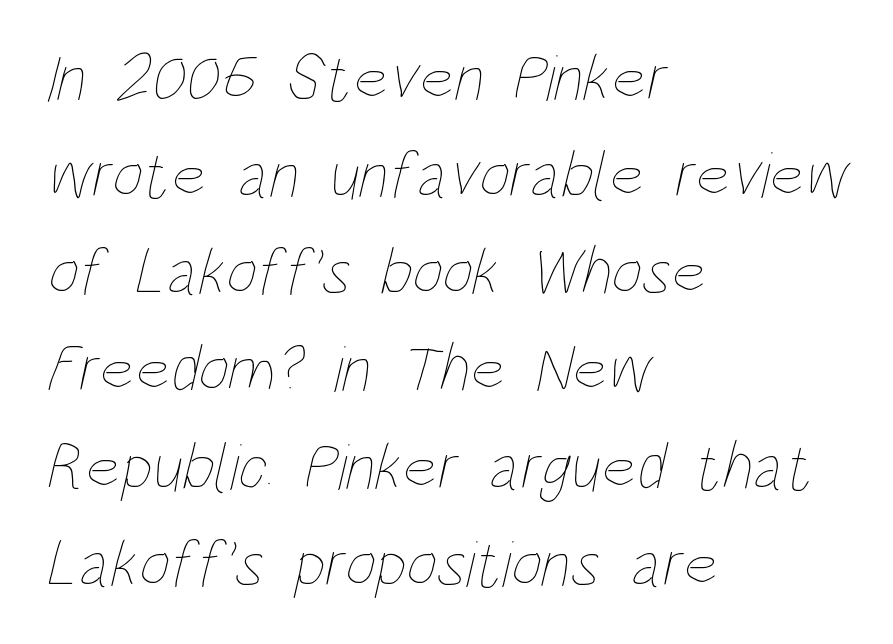
{"bold": "no", "weight": "thin", "width": "condensed", "stroke_contrast": "low", "x_height": "large", "monospaced": "no", "underline": "no", "align": "left", "line_spacing": "normal", "line_spacing_ratio": 1.45, "letter_spacing": "normal", "letter_spacing_em": 0.0, "glyph_px": 67}
